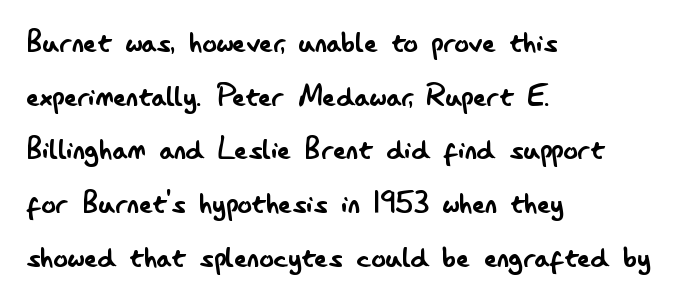
The image shows 36 px regular-weight, condensed sans-serif type, upright; set left-aligned, normal line spacing (1.49x), normal letter spacing, not underlined; low stroke contrast and a small x-height.
